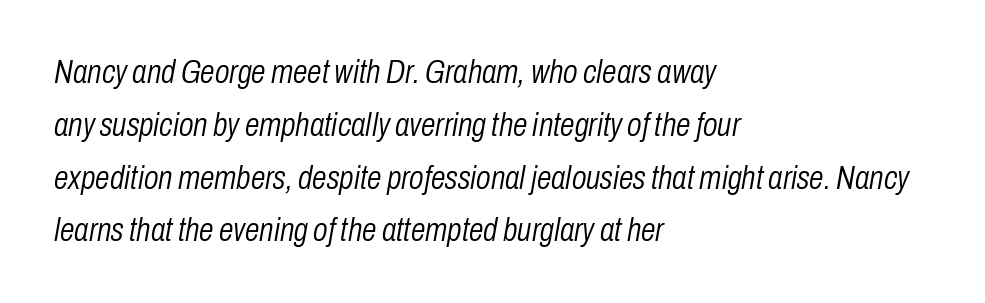
Q: Is the text bold? A: No.
Q: Is the text italic (slanted)? A: Yes, it leans right by about 10 degrees.
Q: Is the text underlined? A: No.
Q: How is the paragraph aligned? A: Left-aligned.
Q: Is the spacing between letters normal or unusually wide? A: Normal.
Q: Is the spacing between lines tight, normal or loose? A: Normal.
Q: Width (condensed, normal, or wide)? A: Condensed.
Q: Stroke contrast? A: Low.
Q: x-height? A: Medium.
Q: Monospaced? A: No.
